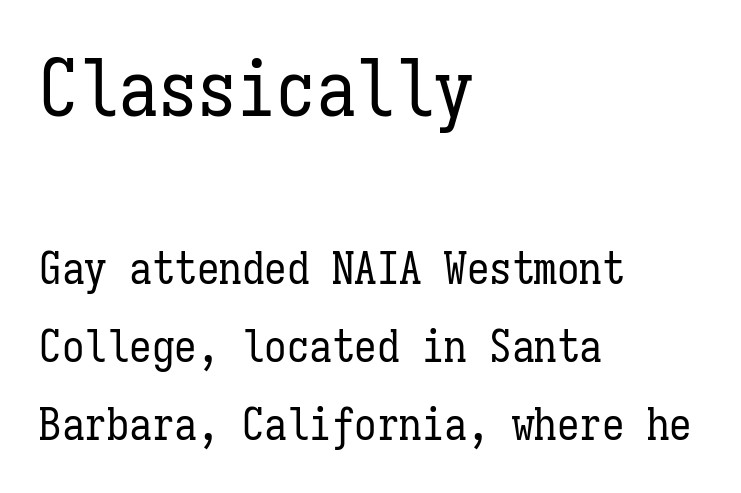
The typography opts for an upright posture over an oblique one. Each line starts at the same left margin while the right side varies. Each row of text sits above clean, open space. Looks like terminal output: every glyph gets an equal slot.
